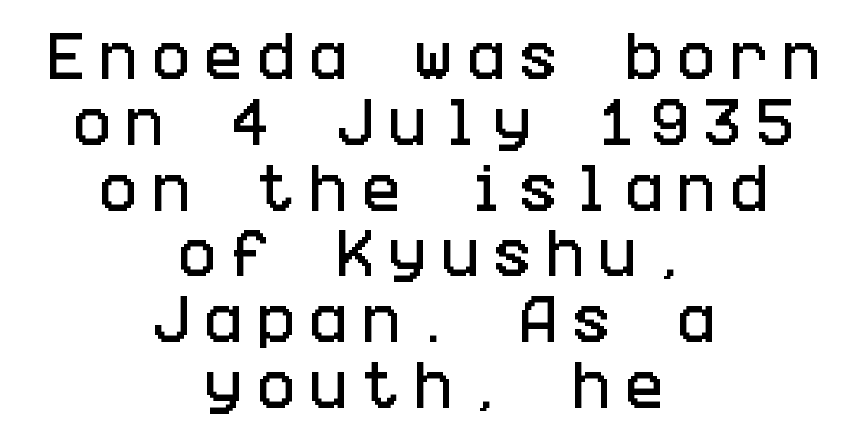
Q: Is the text italic (slanted)? A: No, it is upright.
Q: Is the typeface a serif or a sans-serif typeface? A: Sans-serif.
Q: Is the text underlined? A: No.
Q: How is the paragraph aligned? A: Centered.
Q: Is the spacing between letters normal or unusually wide? A: Unusually wide.
Q: Is the spacing between lines tight, normal or loose? A: Normal.
Q: Width (condensed, normal, or wide)? A: Condensed.
Q: Stroke contrast? A: Low.
Q: x-height? A: Large.
